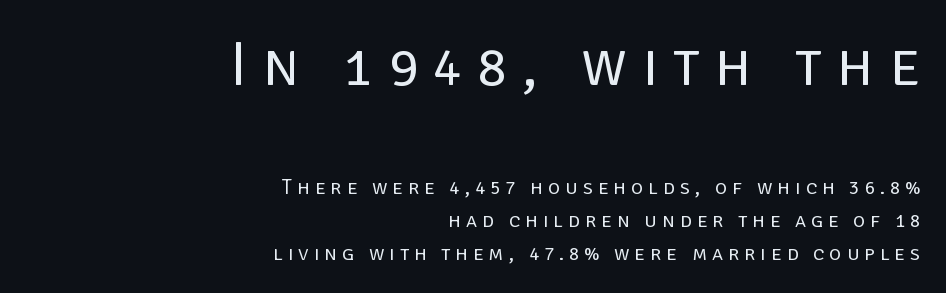
The area under the type is left untouched. The lines in this sample share a right terminus and differ only in where they begin. These lines sit exactly where default settings would place them. The characters display no serif detailing; their extremities are plain. Bigger letters appear in the top chunk; the bottom chunk is reduced.
